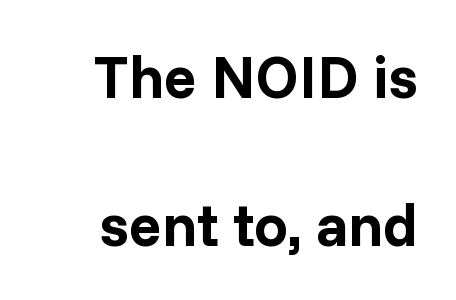
{"serif": "no", "italic": "no", "bold": "yes", "weight": "bold", "width": "normal", "stroke_contrast": "low", "x_height": "medium", "monospaced": "no", "underline": "no", "line_spacing": "loose", "line_spacing_ratio": 2.47, "letter_spacing": "normal", "letter_spacing_em": 0.0, "glyph_px": 60}
